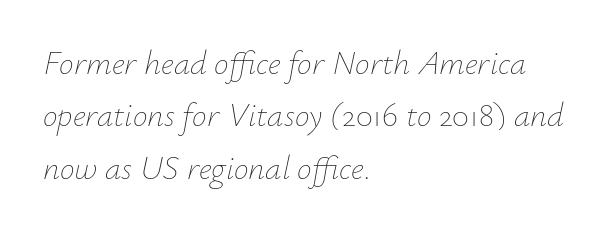
Q: Is the text bold? A: No.
Q: Is the text italic (slanted)? A: Yes, it leans right by about 12 degrees.
Q: Is the text underlined? A: No.
Q: How is the paragraph aligned? A: Left-aligned.
Q: Is the spacing between letters normal or unusually wide? A: Normal.
Q: Is the spacing between lines tight, normal or loose? A: Normal.
Q: Width (condensed, normal, or wide)? A: Normal.
Q: Stroke contrast? A: Low.
Q: x-height? A: Small.
Q: Monospaced? A: No.
